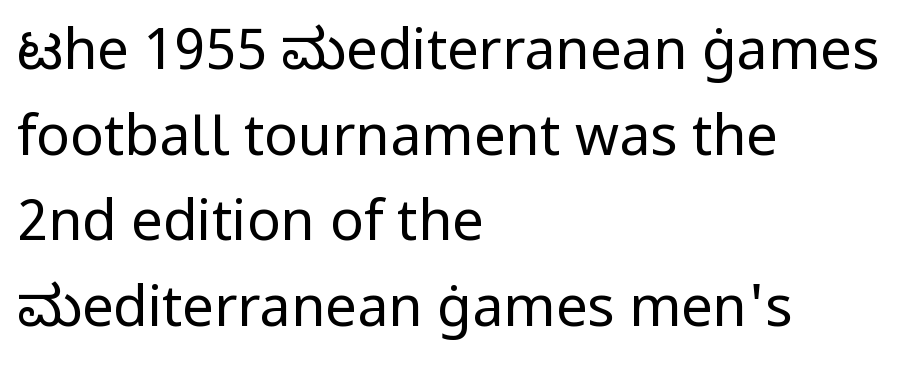
Plain, unruled lines of type. Is this a heavy cut? Hardly; it is regular or lighter. Serif or sans? Sans — the stroke terminals are bare. Ordinary non-slanted type is in use.
